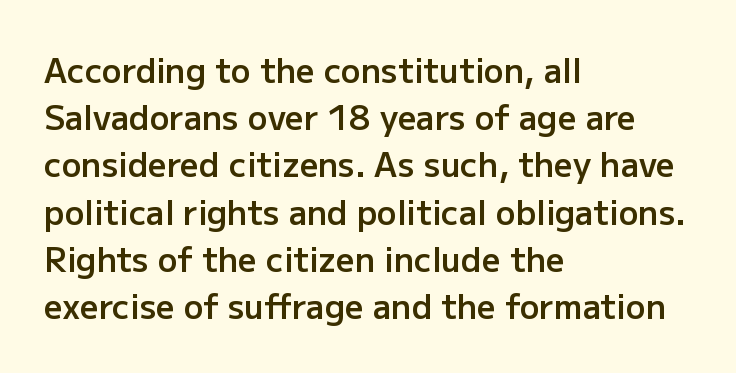
Q: Is the text bold? A: Semi-bold.
Q: Is the text italic (slanted)? A: No, it is upright.
Q: Is the typeface a serif or a sans-serif typeface? A: Sans-serif.
Q: Is the text underlined? A: No.
Q: How is the paragraph aligned? A: Left-aligned.
Q: Is the spacing between letters normal or unusually wide? A: Normal.
Q: Is the spacing between lines tight, normal or loose? A: Normal.
Q: Width (condensed, normal, or wide)? A: Normal.
Q: Stroke contrast? A: Low.
Q: x-height? A: Medium.
Q: Monospaced? A: No.
